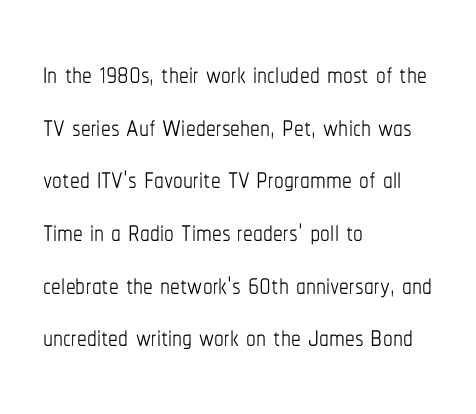
{"italic": "no", "bold": "no", "weight": "thin", "width": "condensed", "stroke_contrast": "low", "x_height": "medium", "monospaced": "no", "underline": "no", "align": "left", "line_spacing": "normal", "line_spacing_ratio": 1.35, "letter_spacing": "normal", "letter_spacing_em": 0.0, "glyph_px": 39}
